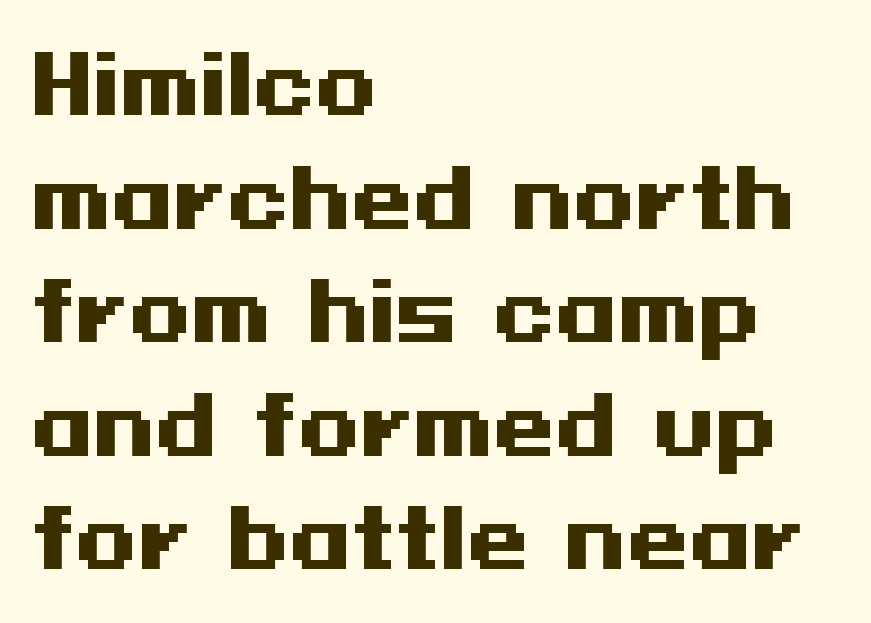
Casual observation: everything's shoved over to the left. Bold? Absolutely — the strokes are thick and heavy. Each word holds together tightly as a unit, with standard inter-letter gaps. Ordinary non-slanted type is in use.
